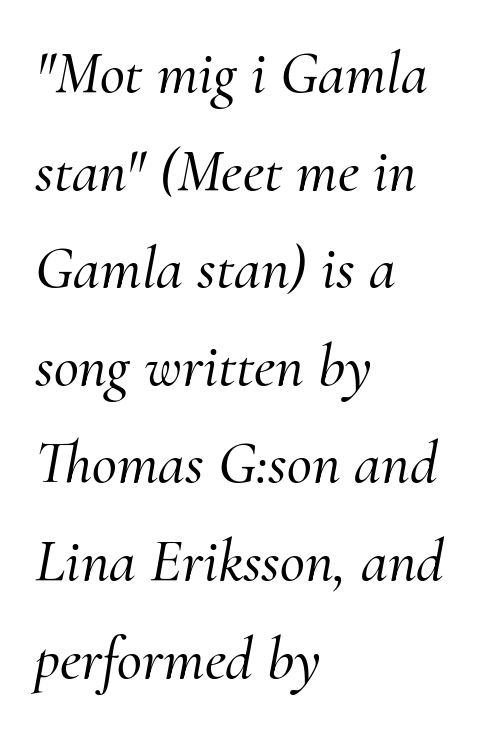
Yep, that's italic — everything's leaning. The letters advance in unequal steps, a hallmark of proportional type. Unmarked baselines from the first word to the last. The rag falls on the right side of this text block. In terms of letterform style, serifs are clearly present. Nobody touched the tracking dial on this one.
